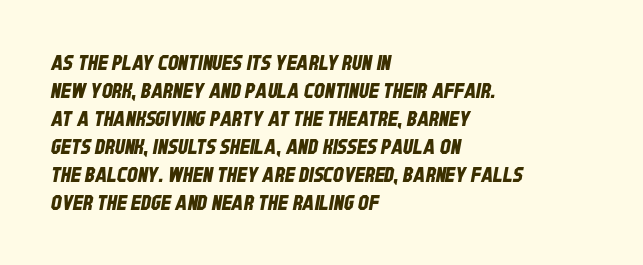
{"underline": "no", "align": "left", "line_spacing": "normal", "line_spacing_ratio": 1.33, "letter_spacing": "normal", "letter_spacing_em": 0.0, "glyph_px": 21}
